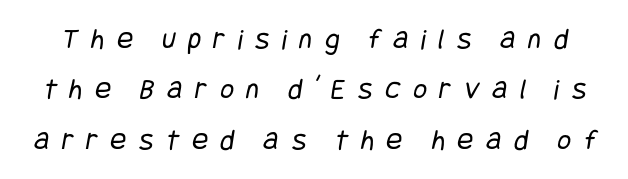
Q: Is the text bold? A: No.
Q: Is the typeface a serif or a sans-serif typeface? A: Sans-serif.
Q: Is the text underlined? A: No.
Q: Is the spacing between letters normal or unusually wide? A: Unusually wide.
Q: Is the spacing between lines tight, normal or loose? A: Normal.
Q: Width (condensed, normal, or wide)? A: Condensed.
Q: Stroke contrast? A: Low.
Q: x-height? A: Large.
